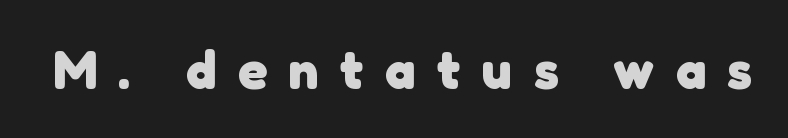
Heavy-handed strokes throughout: this text is bold. Classification — sans serif. The zone under the glyphs is completely vacant. Display-style spreading of the glyphs; the letterfit is very open. Each letter keeps its own natural width here, so spacing adapts to shape.
